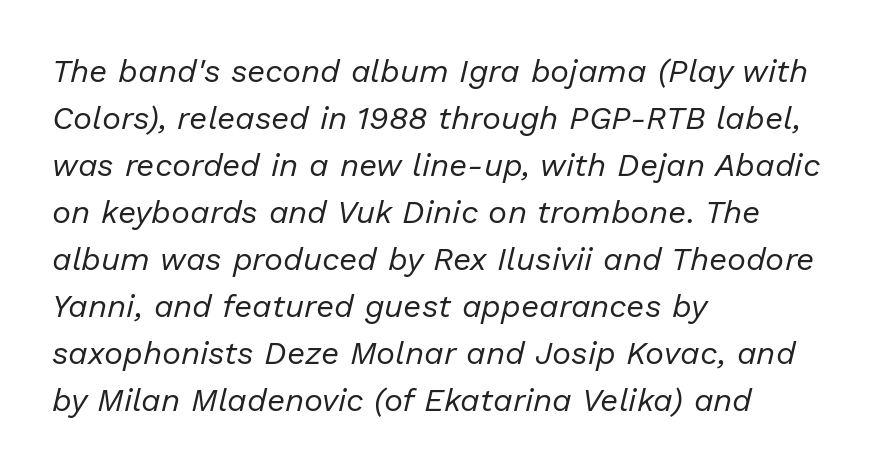
Q: Is the text bold? A: No.
Q: Is the text italic (slanted)? A: Yes, it leans right by about 13 degrees.
Q: Is the text underlined? A: No.
Q: How is the paragraph aligned? A: Left-aligned.
Q: Is the spacing between letters normal or unusually wide? A: Normal.
Q: Is the spacing between lines tight, normal or loose? A: Normal.
Q: Width (condensed, normal, or wide)? A: Normal.
Q: Stroke contrast? A: Low.
Q: x-height? A: Medium.
Q: Monospaced? A: No.
